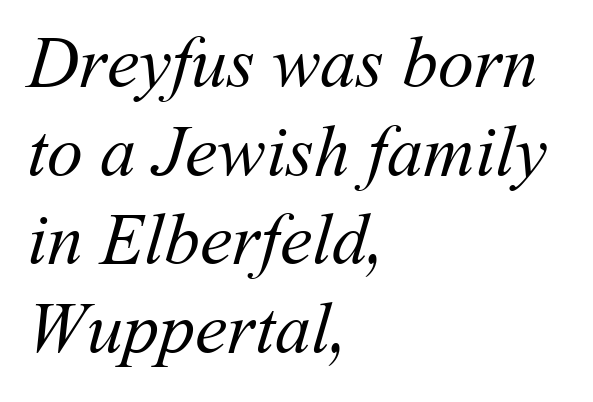
Q: Is the text bold? A: No.
Q: Is the text underlined? A: No.
Q: How is the paragraph aligned? A: Left-aligned.
Q: Is the spacing between letters normal or unusually wide? A: Normal.
Q: Width (condensed, normal, or wide)? A: Normal.
Q: Stroke contrast? A: Medium.
Q: x-height? A: Medium.
Q: Monospaced? A: No.
